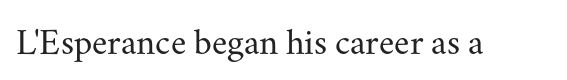
What kind of face is this? One with serifs. Posture: upright roman. Is the stroke heavy? The answer is a plain regular-or-lighter. Tracking here is standard; glyphs follow each other at the usual distance. This sample has the flowing, uneven cadence of proportional lettering. The zone under the glyphs is completely vacant.
